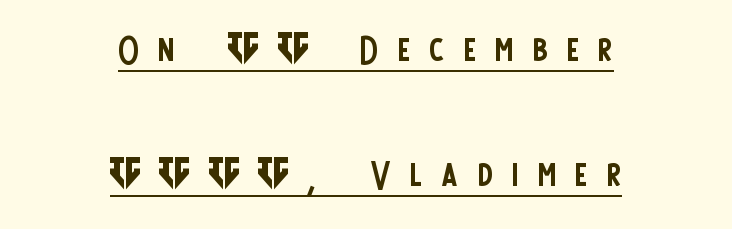
Q: Is the text bold? A: No.
Q: Is the text italic (slanted)? A: No, it is upright.
Q: Is the typeface a serif or a sans-serif typeface? A: Sans-serif.
Q: Is the text underlined? A: Yes.
Q: How is the paragraph aligned? A: Centered.
Q: Is the spacing between letters normal or unusually wide? A: Unusually wide.
Q: Is the spacing between lines tight, normal or loose? A: Loose.
Q: Width (condensed, normal, or wide)? A: Condensed.
Q: Stroke contrast? A: Low.
Q: x-height? A: Large.
Q: Monospaced? A: No.
